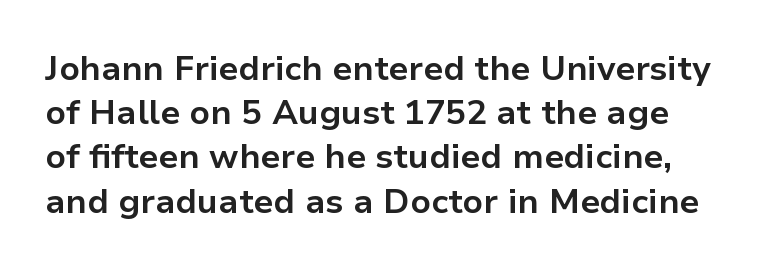
The image shows 34 px bold sans-serif type, upright; set normal line spacing (1.3x), normal letter spacing, not underlined; low stroke contrast and a medium x-height.
